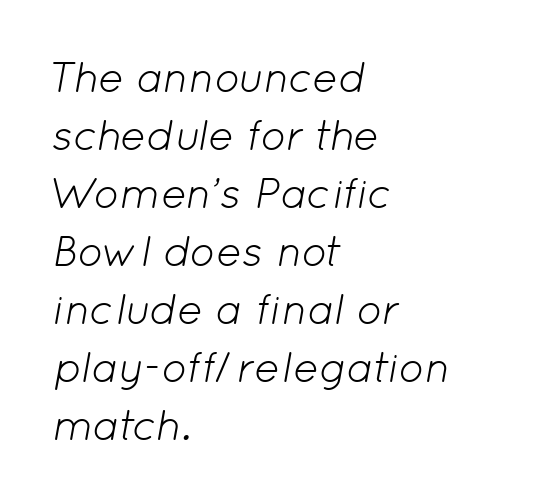
The lines in this sample share a left origin and differ only in where they stop. A typesetter would call this zero additional tracking. If you measured baseline to baseline, you'd find a middling distance. The strokes carry an ordinary text weight at most. These lines are rendered in a variable-pitch font. Nobody drew a line under any word here.
